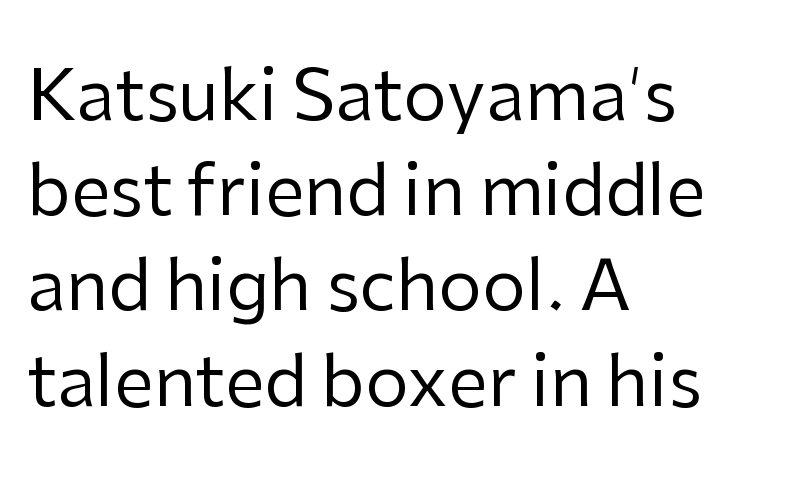
Q: Is the text bold? A: No.
Q: Is the text italic (slanted)? A: No, it is upright.
Q: Is the typeface a serif or a sans-serif typeface? A: Sans-serif.
Q: Is the text underlined? A: No.
Q: How is the paragraph aligned? A: Left-aligned.
Q: Is the spacing between letters normal or unusually wide? A: Normal.
Q: Is the spacing between lines tight, normal or loose? A: Normal.
Q: Width (condensed, normal, or wide)? A: Normal.
Q: Stroke contrast? A: Low.
Q: x-height? A: Medium.
Q: Monospaced? A: No.
